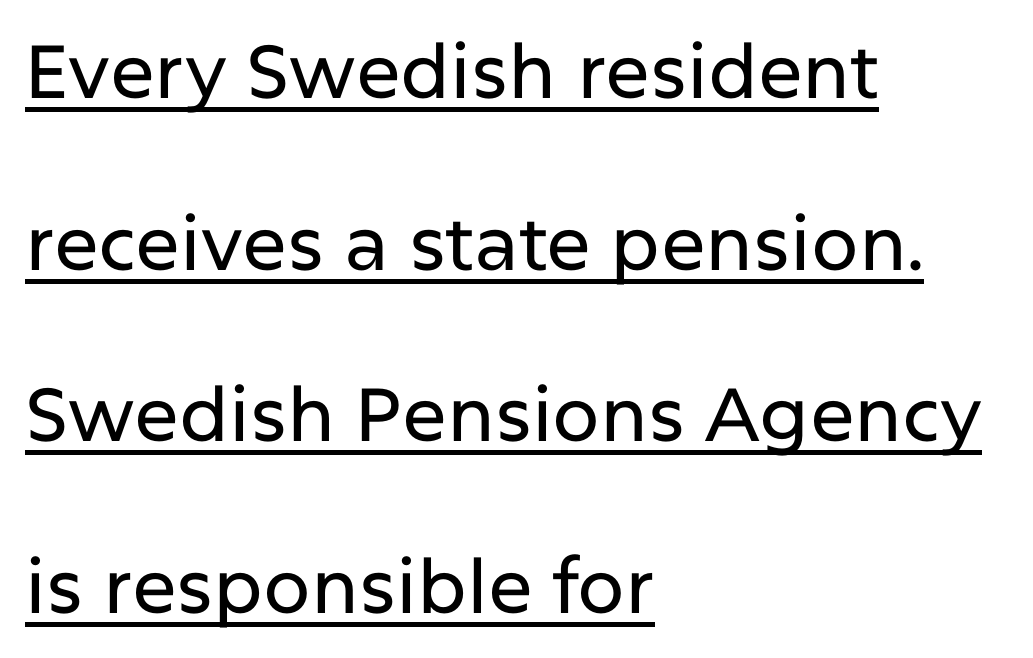
Think of a printed novel: that variable character pitch is what you see here. This is underlined copy, the kind a proofreader might mark for attention. No italicization has been applied; the sample stays upright. A student would call this left alignment; a typographer would say flush left, rag right. Typographically, this falls in the sans-serif category.
